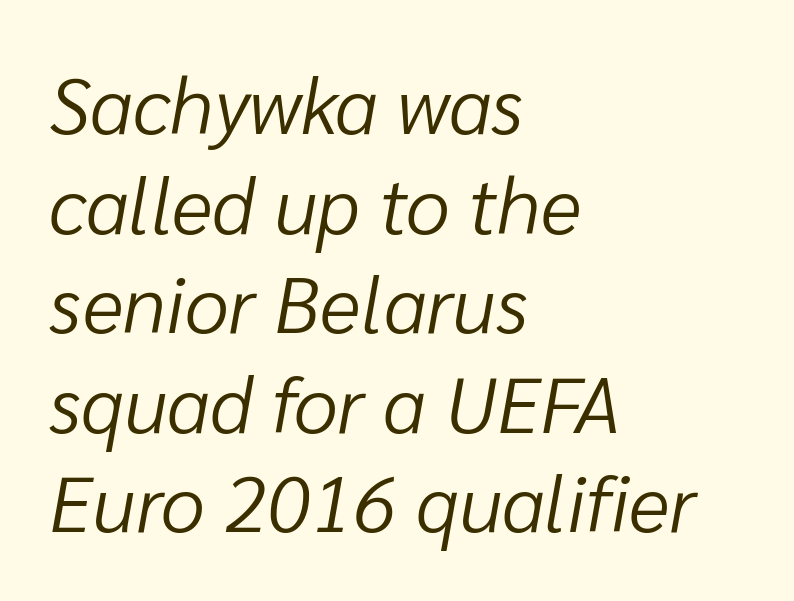
{"italic": "yes", "lean": "right", "slant_degrees": 10, "bold": "no", "weight": "light", "width": "normal", "stroke_contrast": "low", "x_height": "medium", "monospaced": "no", "underline": "no", "align": "left", "line_spacing": "normal", "line_spacing_ratio": 1.26, "letter_spacing": "normal", "letter_spacing_em": 0.0, "glyph_px": 79}
